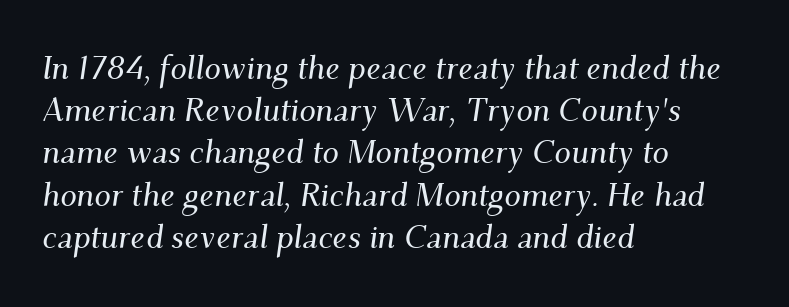
{"serif": "yes", "italic": "yes", "lean": "right", "slant_degrees": 9, "width": "normal", "stroke_contrast": "medium", "x_height": "small", "monospaced": "no", "underline": "no", "align": "left", "line_spacing": "normal", "line_spacing_ratio": 1.28, "letter_spacing": "normal", "letter_spacing_em": 0.0, "glyph_px": 33}
